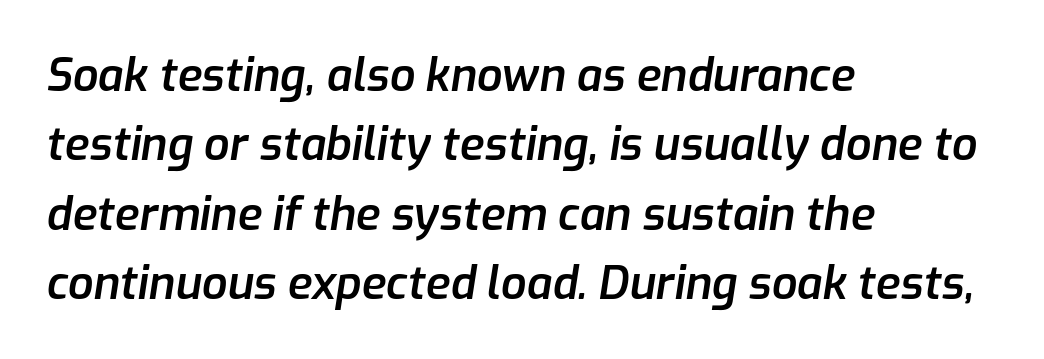
Q: Is the text bold? A: Semi-bold.
Q: Is the text italic (slanted)? A: Yes, it leans right by about 9 degrees.
Q: Is the text underlined? A: No.
Q: How is the paragraph aligned? A: Left-aligned.
Q: Is the spacing between letters normal or unusually wide? A: Normal.
Q: Is the spacing between lines tight, normal or loose? A: Normal.
Q: Width (condensed, normal, or wide)? A: Normal.
Q: Stroke contrast? A: Low.
Q: x-height? A: Medium.
Q: Monospaced? A: No.
